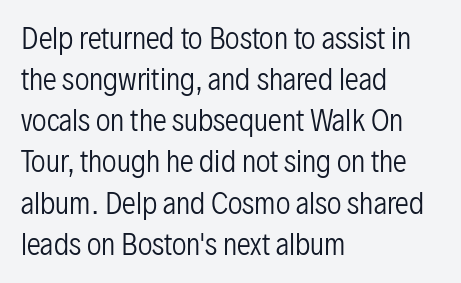
The passage is arranged the way most books set body copy — flush left. In terms of posture, this sample is upright. Nobody drew a line under any word here. Think of a printed novel: that variable character pitch is what you see here. The tracking reads as untouched default to a designer's eye.
